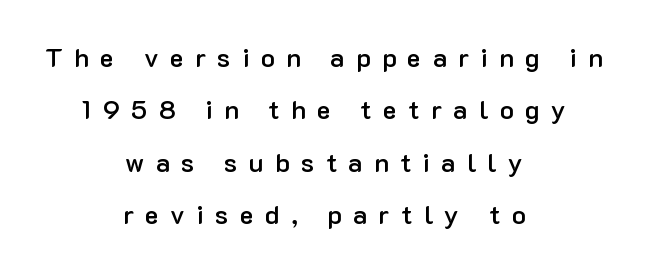
{"italic": "no", "bold": "semi", "underline": "no", "align": "center", "line_spacing": "loose", "line_spacing_ratio": 2.01, "letter_spacing": "wide", "letter_spacing_em": 0.44, "glyph_px": 26}
